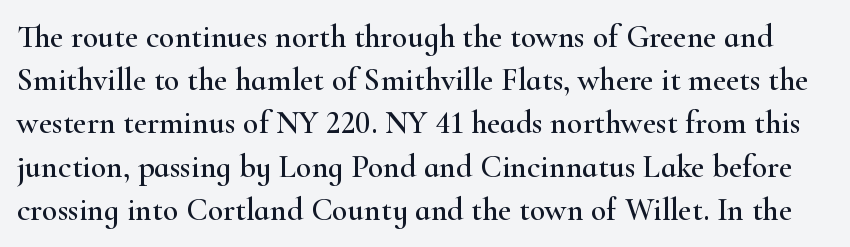
The image shows 32 px wide serif type, upright; set normal line spacing (1.35x), normal letter spacing, not underlined; high stroke contrast and a small x-height.
